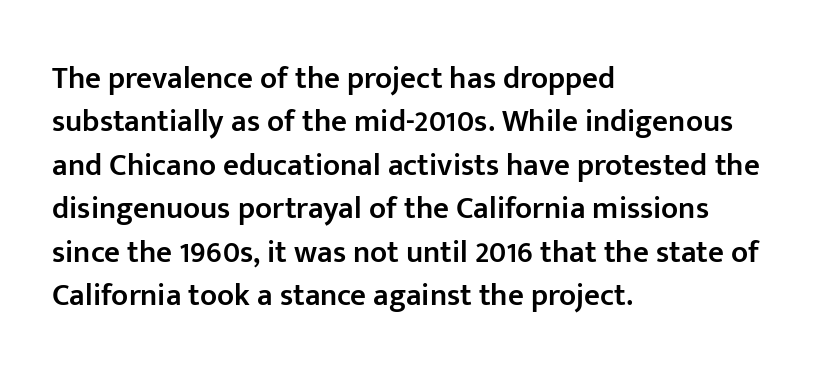
Q: Is the text bold? A: Semi-bold.
Q: Is the text italic (slanted)? A: No, it is upright.
Q: Is the typeface a serif or a sans-serif typeface? A: Sans-serif.
Q: Is the text underlined? A: No.
Q: How is the paragraph aligned? A: Left-aligned.
Q: Is the spacing between letters normal or unusually wide? A: Normal.
Q: Is the spacing between lines tight, normal or loose? A: Normal.
Q: Width (condensed, normal, or wide)? A: Normal.
Q: Stroke contrast? A: Low.
Q: x-height? A: Medium.
Q: Monospaced? A: No.
